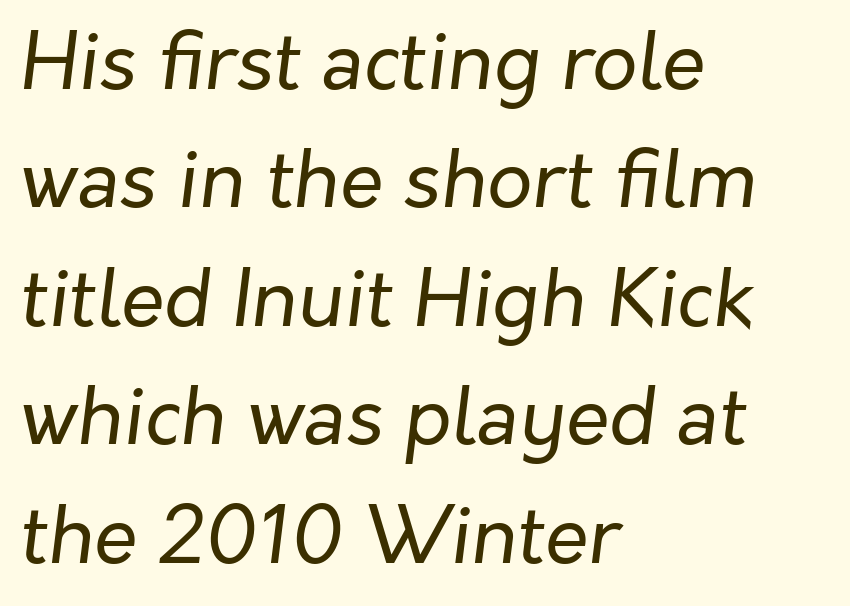
Underlining? Definitely not there. Varying glyph widths throughout — classic text-font behaviour. Horizontally, the lines are justified to the leading edge only. The font's italic variant was chosen for this text. Standard letterfit; no display-style spreading of the glyphs. Think standard paragraph weight, or any step lighter than that.
